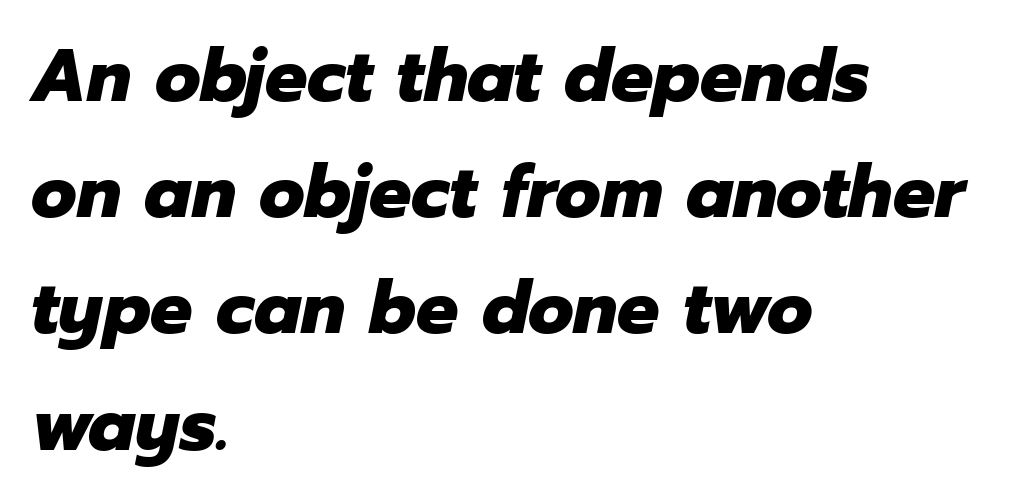
{"italic": "yes", "lean": "right", "slant_degrees": 12, "bold": "yes", "weight": "heavy", "width": "normal", "stroke_contrast": "low", "x_height": "medium", "monospaced": "no", "underline": "no", "align": "left", "line_spacing": "normal", "line_spacing_ratio": 1.57, "letter_spacing": "normal", "letter_spacing_em": 0.0, "glyph_px": 74}
